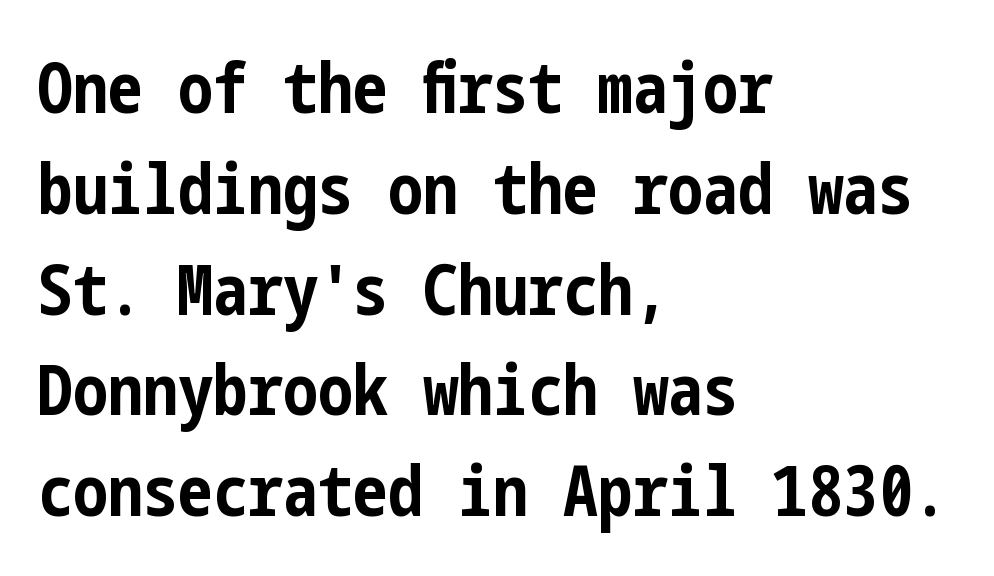
Heavy, bold letterforms. Check under the words: just untouched page. This rendering uses left alignment, leaving the right contour irregular. Caption: standard tracking, unaltered.
